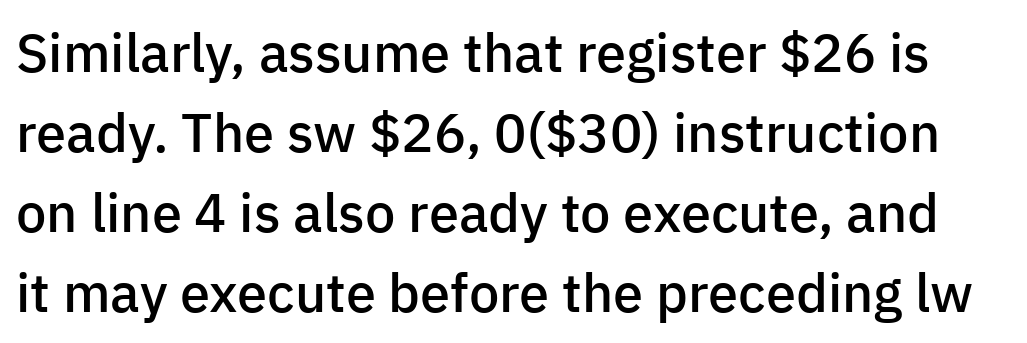
The font is running at a semibold setting, under full bold. The passage shown is typed in a proportional face where columns would drift. Words float on clear page, feet unadorned. Each word holds together tightly as a unit, with standard inter-letter gaps. The passage shown stacks its lines at a standard gap.
